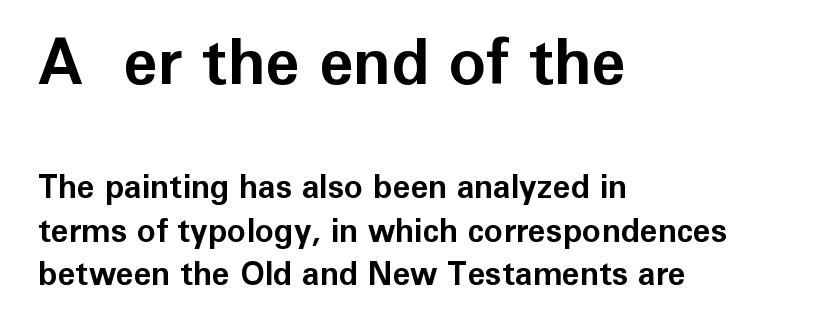
The image shows 63 px bold sans-serif type, upright; set left-aligned, normal line spacing (1.36x), normal letter spacing, not underlined; the first (top) block is 1.97x larger; low stroke contrast and a medium x-height.
